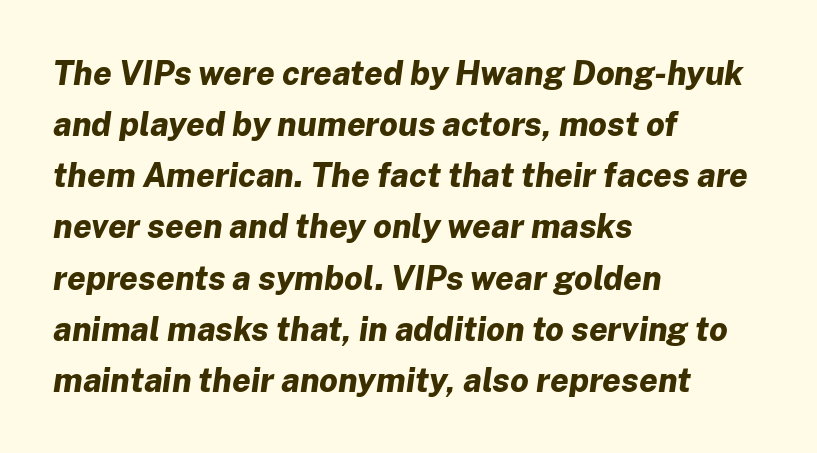
Q: Is the text bold? A: Yes.
Q: Is the text italic (slanted)? A: Yes, it leans right by about 8 degrees.
Q: Is the text underlined? A: No.
Q: How is the paragraph aligned? A: Left-aligned.
Q: Is the spacing between letters normal or unusually wide? A: Normal.
Q: Is the spacing between lines tight, normal or loose? A: Normal.
Q: Width (condensed, normal, or wide)? A: Normal.
Q: Stroke contrast? A: Low.
Q: x-height? A: Medium.
Q: Monospaced? A: No.
